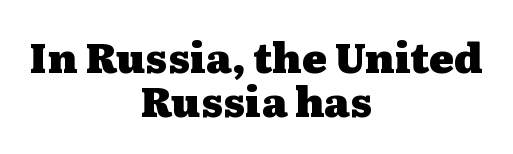
The strokes are fattened all the way to bold. Note the varied advance widths — an 'i' is clearly narrower than an 'm'. Letterform terminals end in serifs throughout the passage. These lines keep a tight, regular rhythm from letter to letter.
